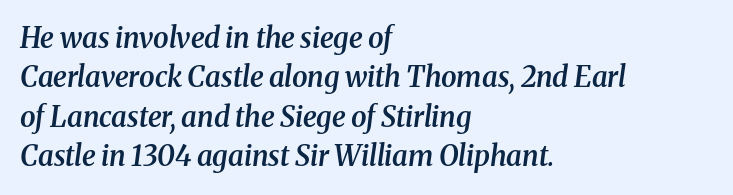
Q: Is the text bold? A: Semi-bold.
Q: Is the text italic (slanted)? A: Yes, it leans right by about 8 degrees.
Q: Is the typeface a serif or a sans-serif typeface? A: Serif.
Q: Is the text underlined? A: No.
Q: How is the paragraph aligned? A: Left-aligned.
Q: Is the spacing between letters normal or unusually wide? A: Normal.
Q: Is the spacing between lines tight, normal or loose? A: Normal.
Q: Width (condensed, normal, or wide)? A: Normal.
Q: Stroke contrast? A: Medium.
Q: x-height? A: Medium.
Q: Monospaced? A: No.
